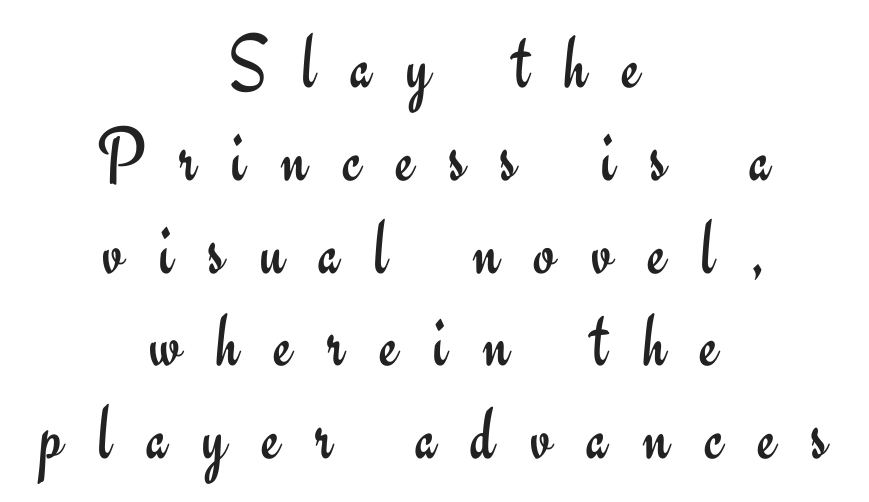
The tracking jumps out immediately: characters are airy and widely separated. This rendering employs a face without finishing strokes, i.e., a sans-serif. Alignment: centered. No extra ink here — the face is not bold.
